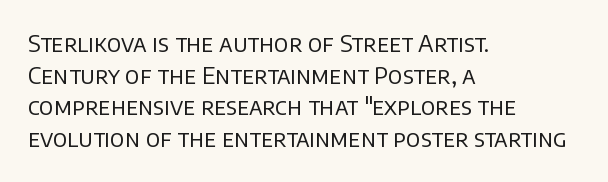
Q: Is the text bold? A: No.
Q: Is the text italic (slanted)? A: No, it is upright.
Q: Is the text underlined? A: No.
Q: How is the paragraph aligned? A: Left-aligned.
Q: Is the spacing between letters normal or unusually wide? A: Normal.
Q: Is the spacing between lines tight, normal or loose? A: Normal.
